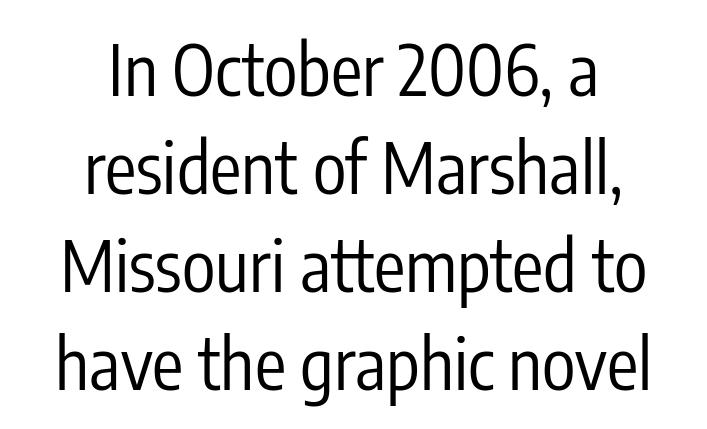
Q: Is the text bold? A: No.
Q: Is the text italic (slanted)? A: No, it is upright.
Q: Is the typeface a serif or a sans-serif typeface? A: Sans-serif.
Q: Is the text underlined? A: No.
Q: How is the paragraph aligned? A: Centered.
Q: Is the spacing between letters normal or unusually wide? A: Normal.
Q: Is the spacing between lines tight, normal or loose? A: Normal.
Q: Width (condensed, normal, or wide)? A: Condensed.
Q: Stroke contrast? A: Low.
Q: x-height? A: Medium.
Q: Monospaced? A: No.
